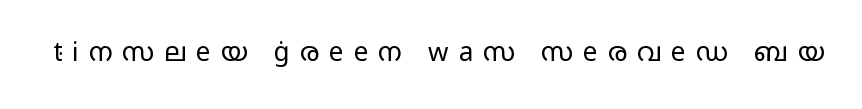
The type sits square on the baseline with zero lean. The weight tops out at a normal text grade. A bare baseline throughout the passage. Does extra space separate the letters? Yes, quite a lot of it.
